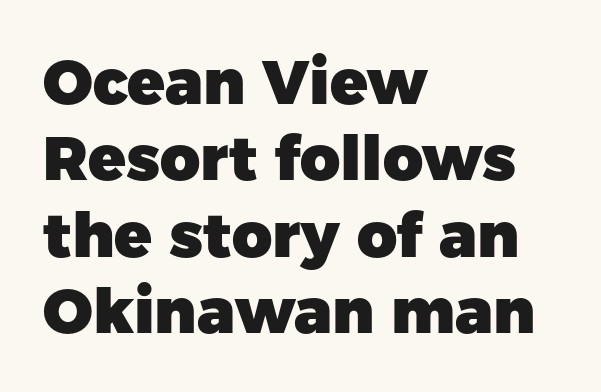
{"serif": "no", "italic": "no", "bold": "yes", "weight": "heavy", "width": "normal", "stroke_contrast": "low", "x_height": "medium", "monospaced": "no", "underline": "no", "align": "left", "line_spacing_ratio": 1.23, "letter_spacing": "normal", "letter_spacing_em": 0.0, "glyph_px": 62}
